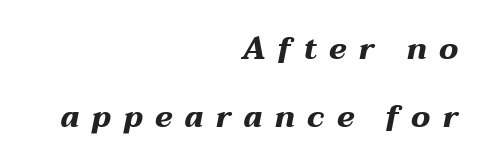
Q: Is the text bold? A: Yes.
Q: Is the text italic (slanted)? A: Yes, it leans right by about 12 degrees.
Q: Is the text underlined? A: No.
Q: How is the paragraph aligned? A: Right-aligned.
Q: Is the spacing between letters normal or unusually wide? A: Unusually wide.
Q: Is the spacing between lines tight, normal or loose? A: Loose.
Q: Width (condensed, normal, or wide)? A: Wide.
Q: Stroke contrast? A: Medium.
Q: x-height? A: Medium.
Q: Monospaced? A: No.
